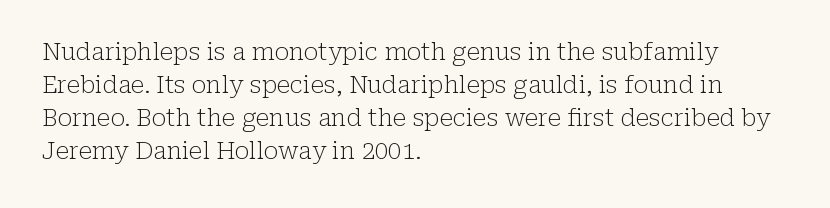
The image shows 24 px text type, upright; set left-aligned, normal line spacing (1.38x), normal letter spacing, not underlined.
